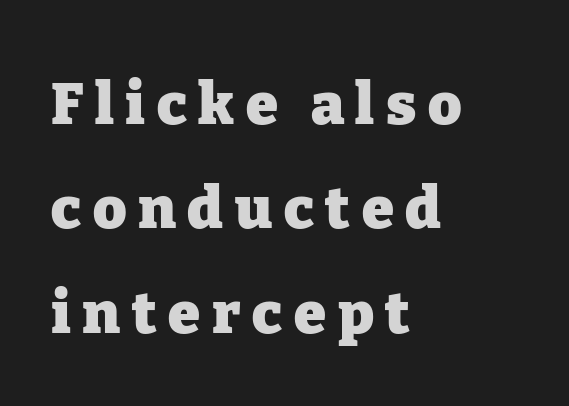
Students, this is bold: see how much ink each stroke carries. This rendering employs a face with finishing strokes, i.e., a serif. The text block is weighted toward the left margin, trailing off unevenly rightward. The rendering uses natural spacing where letterforms have individual widths.
